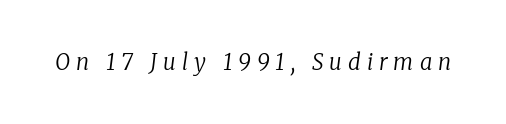
The image shows 22 px text type, italic (leaning right); set unusually wide letter spacing (+0.27 em), not underlined.
